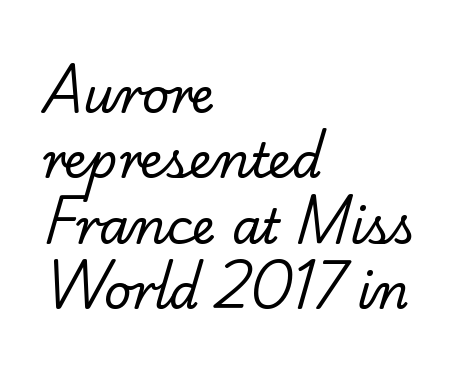
Q: Is the text bold? A: No.
Q: Is the text underlined? A: No.
Q: How is the paragraph aligned? A: Left-aligned.
Q: Is the spacing between letters normal or unusually wide? A: Normal.
Q: Is the spacing between lines tight, normal or loose? A: Normal.
Q: Width (condensed, normal, or wide)? A: Normal.
Q: Stroke contrast? A: Low.
Q: x-height? A: Small.
Q: Monospaced? A: No.
